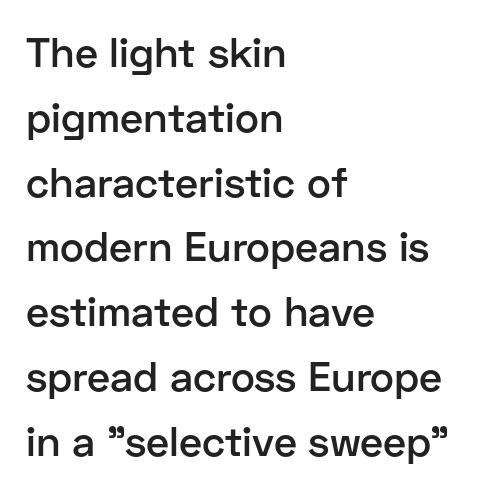
Observe the ordinary spacing: letters are neighbours, not strangers. The passage shown is semibold, sitting just below true bold. A classic flush-left, rag-right setting is used for this passage. This rendering employs a face without finishing strokes, i.e., a sans-serif. Upright lettering throughout.
